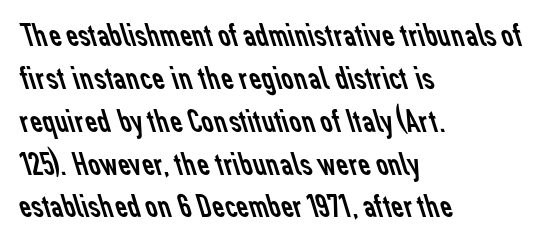
{"serif": "no", "bold": "no", "weight": "regular", "width": "normal", "stroke_contrast": "low", "x_height": "medium", "monospaced": "no", "underline": "no", "align": "left", "line_spacing": "normal", "line_spacing_ratio": 1.26, "letter_spacing": "normal", "letter_spacing_em": 0.0, "glyph_px": 34}
